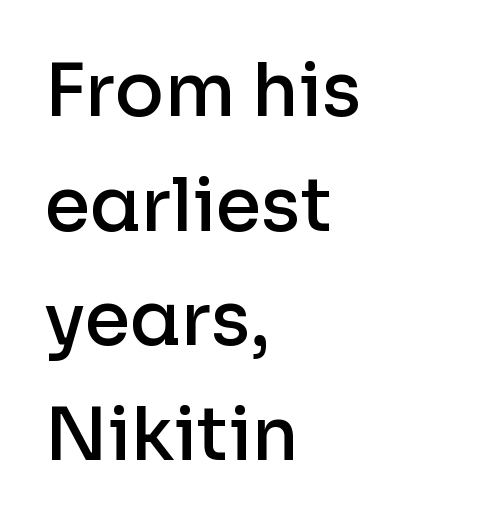
The image shows 73 px semibold sans-serif type, upright; set left-aligned, normal line spacing (1.57x), normal letter spacing, not underlined; low stroke contrast and a medium x-height.
